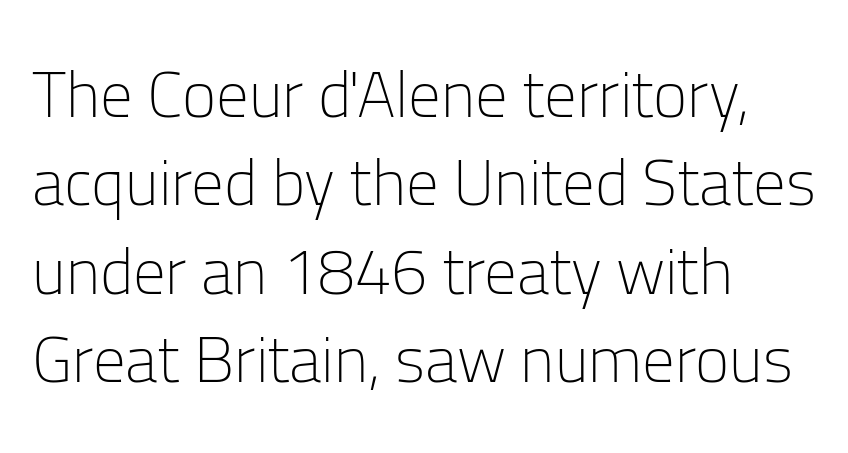
The image shows 65 px light sans-serif type, upright; set left-aligned, normal line spacing (1.36x), normal letter spacing, not underlined; low stroke contrast and a medium x-height.
